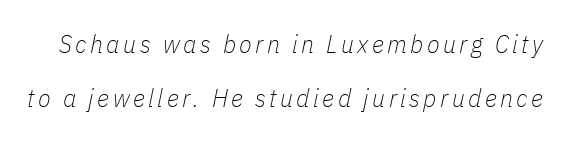
{"italic": "yes", "lean": "right", "slant_degrees": 11, "bold": "no", "underline": "no", "line_spacing": "loose", "line_spacing_ratio": 2.09, "glyph_px": 26}
